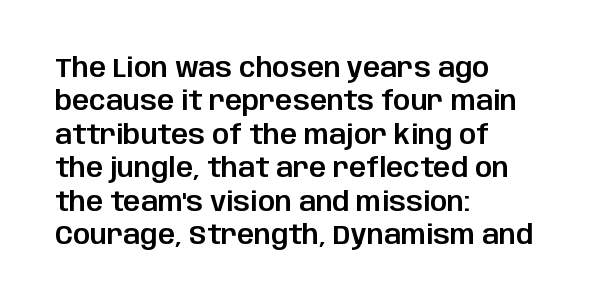
The image shows 27 px text type, upright; set left-aligned, line spacing 1.24x, normal letter spacing, not underlined.
